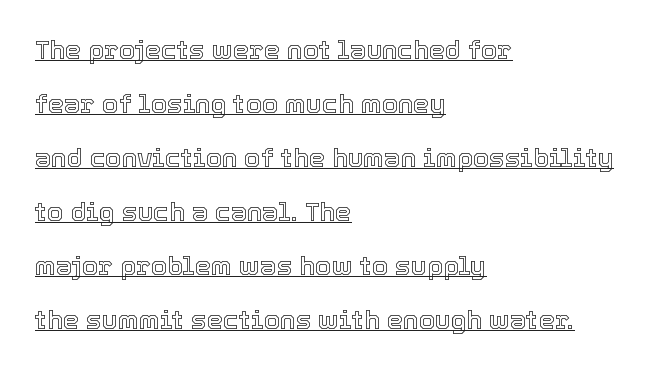
Spacing between characters is what you'd get straight out of the box. All the whitespace from short lines collects on the right. The typography opts for an upright posture over an oblique one. The specimen includes a rule beneath the text block's lines. These lines stand farther apart than default settings would place them.
